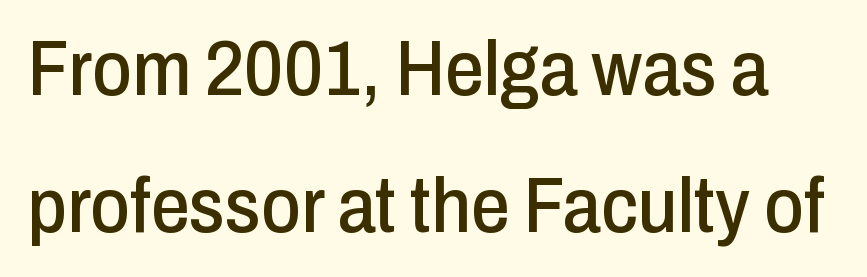
The image shows 77 px condensed sans-serif type, upright; set line spacing 1.78x, normal letter spacing, not underlined; low stroke contrast and a medium x-height.
